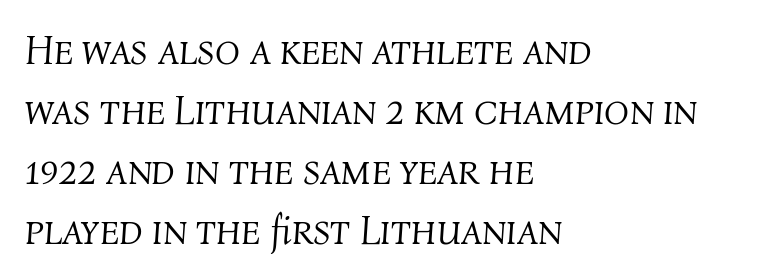
Q: Is the text bold? A: No.
Q: Is the text italic (slanted)? A: Yes, it leans right by about 4 degrees.
Q: Is the text underlined? A: No.
Q: How is the paragraph aligned? A: Left-aligned.
Q: Is the spacing between letters normal or unusually wide? A: Normal.
Q: Is the spacing between lines tight, normal or loose? A: Normal.
Q: Width (condensed, normal, or wide)? A: Normal.
Q: Stroke contrast? A: Medium.
Q: x-height? A: Medium.
Q: Monospaced? A: No.
